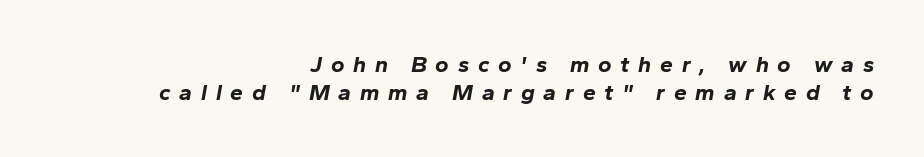
Does the copy run flush right? Yes — the right margin is perfectly even. Typesetter's note: full bold, strokes at maximum text heaviness. Underline: absent. Yep, that's italic — everything's leaning.
